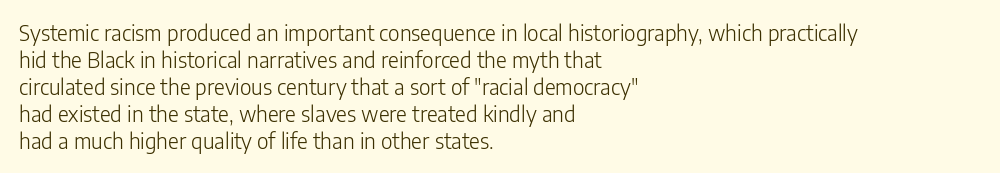
{"italic": "no", "bold": "no", "underline": "no", "align": "left", "line_spacing": "normal", "line_spacing_ratio": 1.28, "letter_spacing": "normal", "letter_spacing_em": 0.0, "glyph_px": 21}
